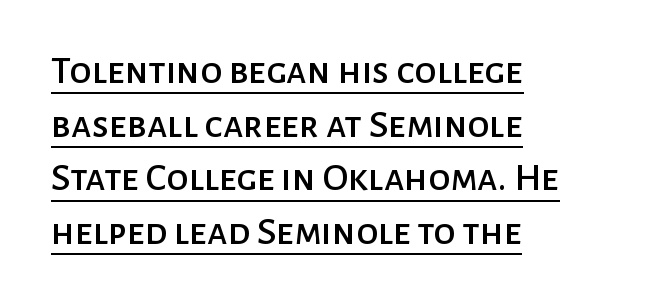
Varying glyph widths throughout — classic text-font behaviour. The lettering stays uniformly vertical, giving the passage a roman look. The designer went with a sans here, leaving each stem footless. The rendering uses a moderate line-height, typical for paragraphs. Compared with a centered layout, this one pins lines to the left instead.
